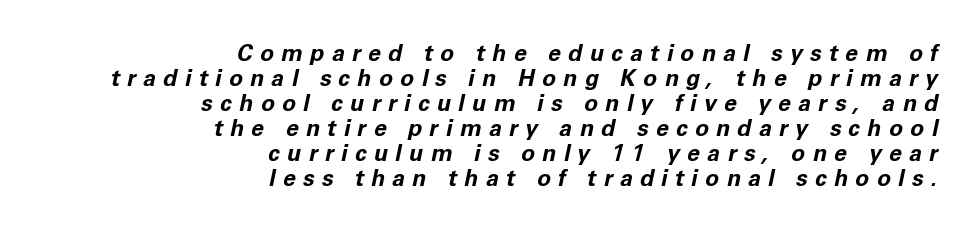
Q: Is the text bold? A: Yes.
Q: Is the text italic (slanted)? A: Yes, it leans right by about 11 degrees.
Q: Is the text underlined? A: No.
Q: How is the paragraph aligned? A: Right-aligned.
Q: Is the spacing between letters normal or unusually wide? A: Unusually wide.
Q: Is the spacing between lines tight, normal or loose? A: Tight.
